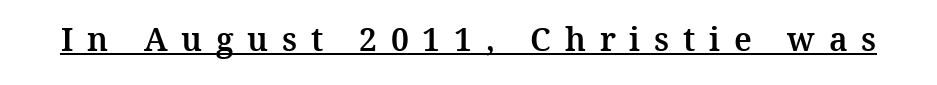
Notice how a bar underscores the lettering throughout. The tracking reads as deliberately expanded to a designer's eye. I'd call this a serif setting — the letters wear small feet. The font's upright variant was chosen for this text.
